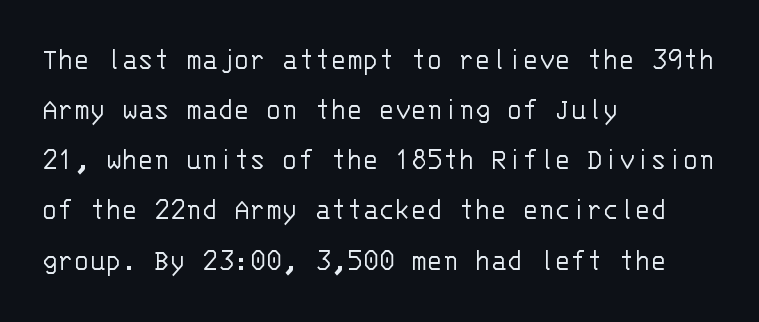
To sum up the face: it is a sans, with no serifs. Notice how the stems are strictly vertical — no italics here. Counters stay open thanks to moderate or lighter strokes. Do the characters align in a grid? Yes, the font is monospaced.
